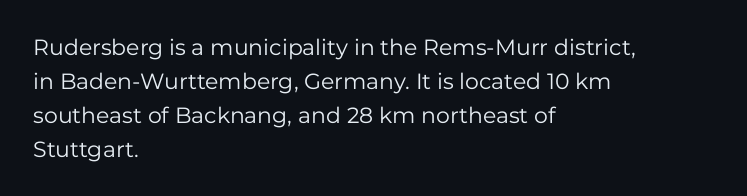
{"italic": "no", "bold": "no", "underline": "no", "align": "left", "line_spacing": "normal", "line_spacing_ratio": 1.54, "letter_spacing": "normal", "letter_spacing_em": 0.0, "glyph_px": 22}
